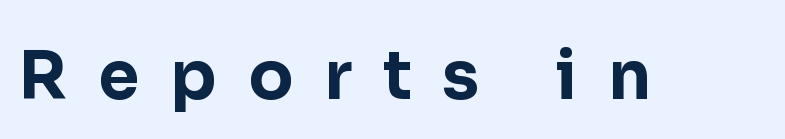
{"serif": "no", "italic": "no", "bold": "yes", "weight": "bold", "width": "normal", "stroke_contrast": "low", "x_height": "medium", "monospaced": "no", "underline": "no", "letter_spacing": "wide", "letter_spacing_em": 0.47, "glyph_px": 66}
